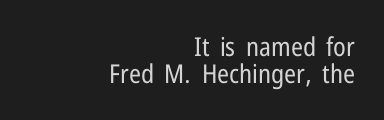
{"italic": "no", "bold": "no", "underline": "no", "align": "right", "line_spacing": "tight", "line_spacing_ratio": 1.02, "letter_spacing": "normal", "letter_spacing_em": 0.0, "glyph_px": 26}
